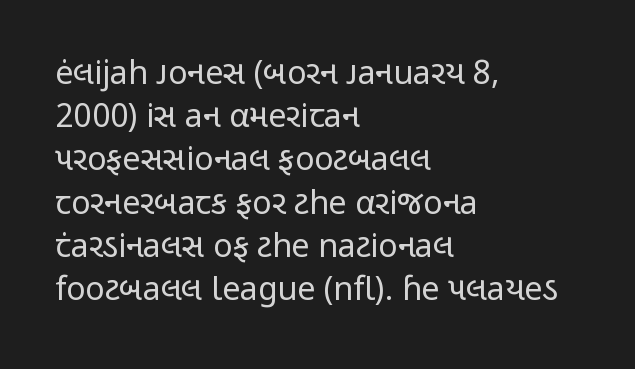
Vertically, the passage feels balanced, rows spaced as you'd expect. Serifs: no, the terminals of the letterforms are clean. You could not count columns in this text — the font is proportionally spaced. Look at the tracking — it's just the regular setting, nothing added.
